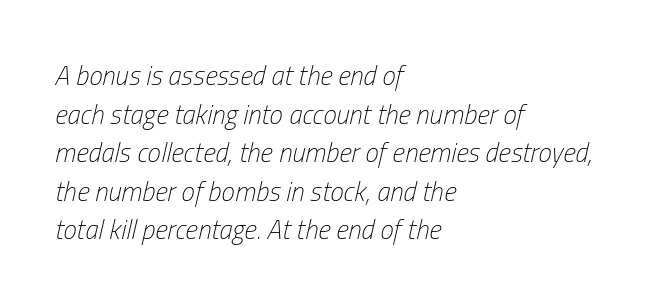
{"italic": "yes", "lean": "right", "slant_degrees": 13, "bold": "no", "underline": "no", "align": "left", "line_spacing": "normal", "line_spacing_ratio": 1.43, "letter_spacing": "normal", "letter_spacing_em": 0.0, "glyph_px": 27}
